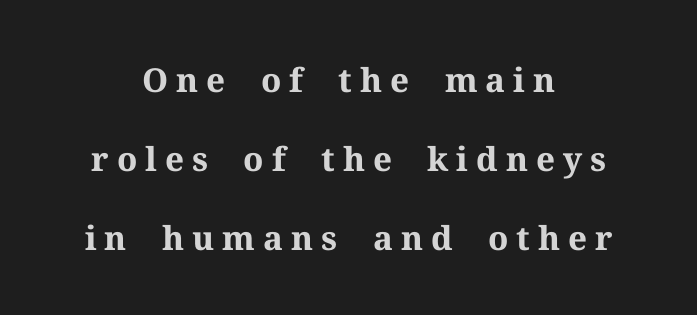
Strong, thick strokes mark this as bold type. The string is rendered with underlining switched off. This rendering employs a face with finishing strokes, i.e., a serif. Glyph-to-glyph distance is far greater than everyday printed text. Do the characters align in a grid? No, the font is proportional. Italic: no, the glyphs are upright roman.
